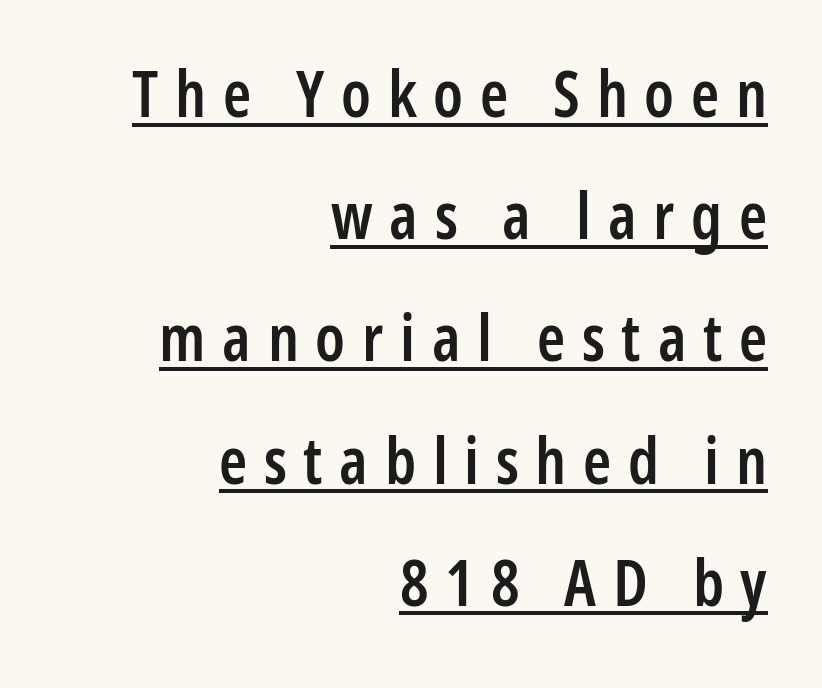
Q: Is the text bold? A: Semi-bold.
Q: Is the text italic (slanted)? A: No, it is upright.
Q: Is the typeface a serif or a sans-serif typeface? A: Sans-serif.
Q: Is the text underlined? A: Yes.
Q: How is the paragraph aligned? A: Right-aligned.
Q: Is the spacing between letters normal or unusually wide? A: Unusually wide.
Q: Is the spacing between lines tight, normal or loose? A: Loose.
Q: Width (condensed, normal, or wide)? A: Condensed.
Q: Stroke contrast? A: Low.
Q: x-height? A: Medium.
Q: Monospaced? A: No.
